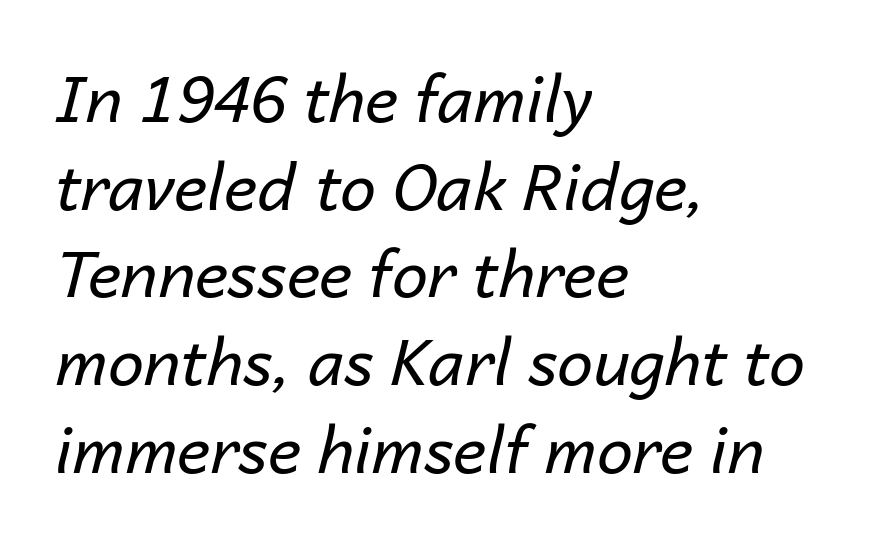
{"italic": "yes", "lean": "right", "slant_degrees": 14, "bold": "no", "weight": "regular", "width": "normal", "stroke_contrast": "low", "x_height": "medium", "monospaced": "no", "underline": "no", "align": "left", "line_spacing": "normal", "line_spacing_ratio": 1.37, "letter_spacing": "normal", "letter_spacing_em": 0.0, "glyph_px": 64}
